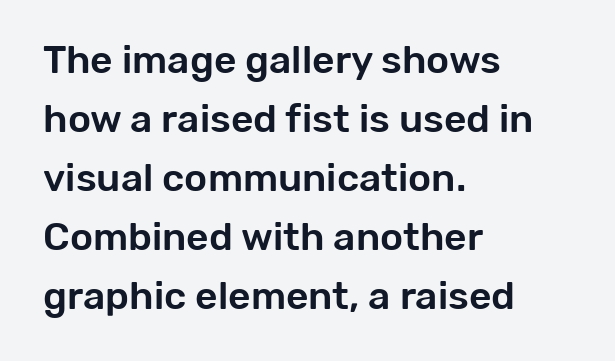
Glyph-to-glyph distance matches everyday printed text. The ragged edge is on the right, which tells us the setting is flush left. If you drew a line through each stem, it would be perfectly vertical. Serif or sans? Sans — the stroke terminals are bare. Here the designer chose a conventional face with non-uniform glyph widths.
